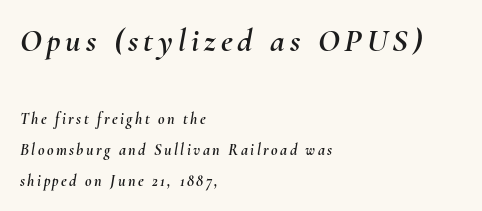
The image shows 33 px text type, italic (leaning right); set left-aligned, loose line spacing (1.91x), not underlined; the first (top) block is 2.06x larger; medium stroke contrast and a small x-height.
